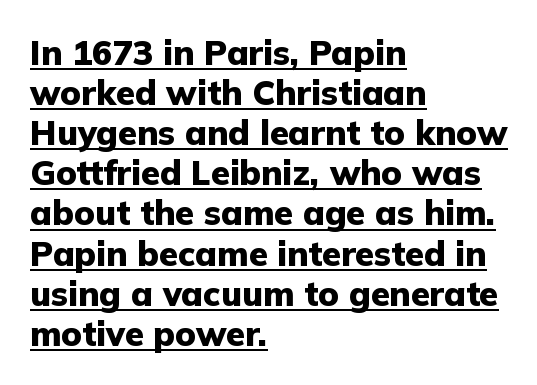
Q: Is the text bold? A: Yes.
Q: Is the text italic (slanted)? A: No, it is upright.
Q: Is the typeface a serif or a sans-serif typeface? A: Sans-serif.
Q: Is the text underlined? A: Yes.
Q: How is the paragraph aligned? A: Left-aligned.
Q: Is the spacing between letters normal or unusually wide? A: Normal.
Q: Width (condensed, normal, or wide)? A: Normal.
Q: Stroke contrast? A: Low.
Q: x-height? A: Medium.
Q: Monospaced? A: No.
